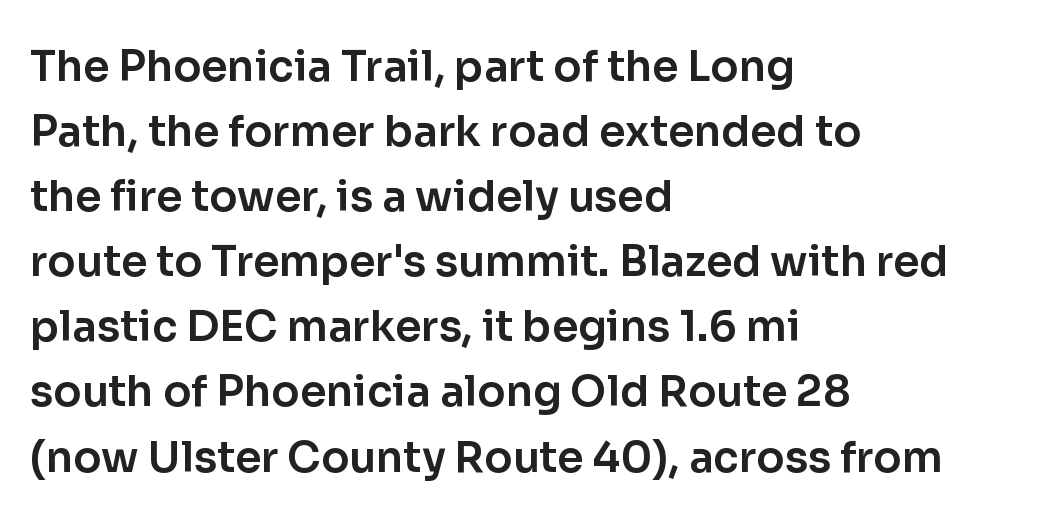
The image shows 42 px sans-serif type, upright; set left-aligned, normal line spacing (1.55x), normal letter spacing, not underlined; low stroke contrast and a medium x-height.
